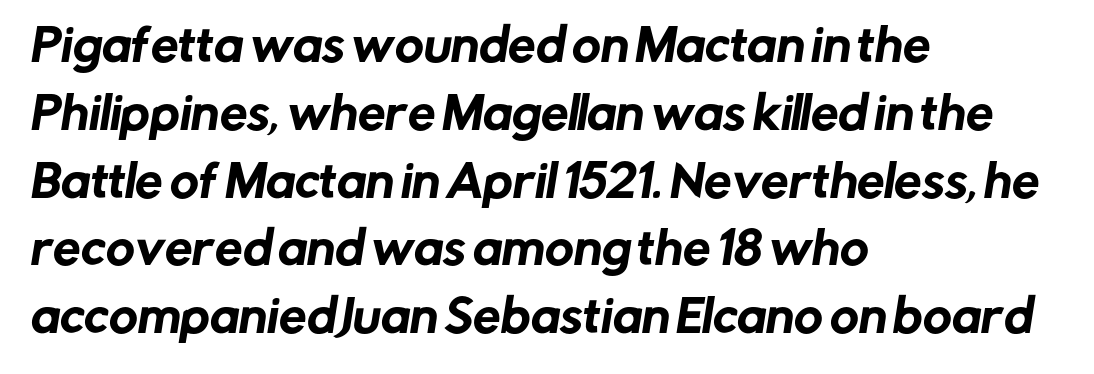
Q: Is the typeface a serif or a sans-serif typeface? A: Sans-serif.
Q: Is the text underlined? A: No.
Q: How is the paragraph aligned? A: Left-aligned.
Q: Is the spacing between letters normal or unusually wide? A: Normal.
Q: Is the spacing between lines tight, normal or loose? A: Normal.
Q: Width (condensed, normal, or wide)? A: Normal.
Q: Stroke contrast? A: Low.
Q: x-height? A: Medium.
Q: Monospaced? A: No.
